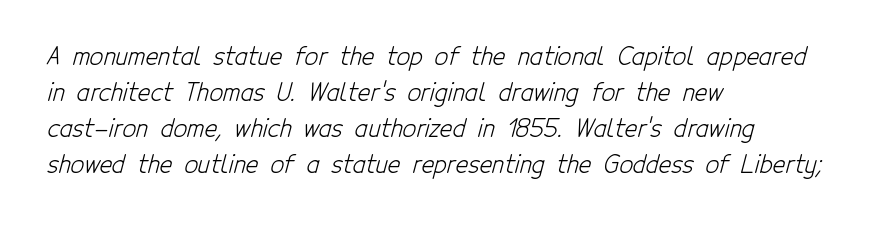
The image shows 24 px text type; set left-aligned, normal line spacing (1.5x), normal letter spacing, not underlined.
